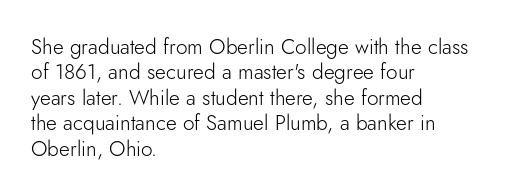
{"italic": "no", "bold": "no", "underline": "no", "align": "left", "line_spacing_ratio": 1.21, "letter_spacing": "normal", "letter_spacing_em": 0.0, "glyph_px": 21}
